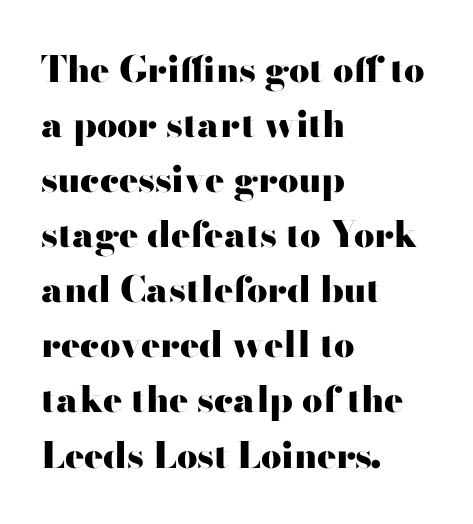
Underline: absent. Emphasis by weight is at full strength: bold. Horizontal bands of white between lines are of average thickness. Notice how the stems are strictly vertical — no italics here.
